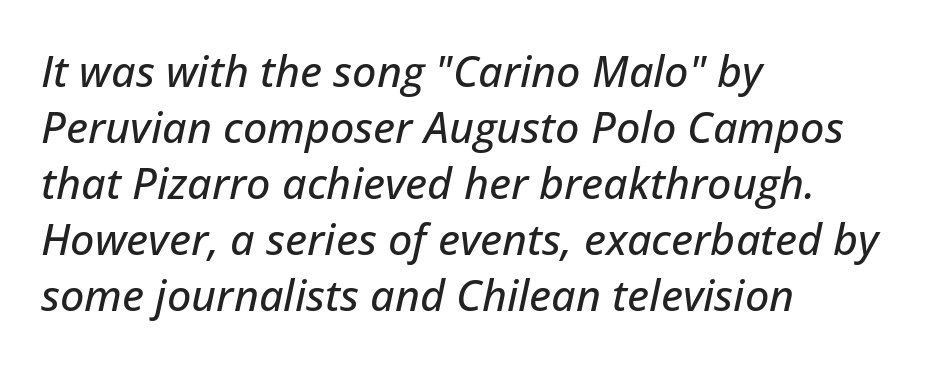
Q: Is the text italic (slanted)? A: Yes, it leans right by about 12 degrees.
Q: Is the text underlined? A: No.
Q: How is the paragraph aligned? A: Left-aligned.
Q: Is the spacing between letters normal or unusually wide? A: Normal.
Q: Is the spacing between lines tight, normal or loose? A: Normal.
Q: Width (condensed, normal, or wide)? A: Normal.
Q: Stroke contrast? A: Low.
Q: x-height? A: Medium.
Q: Monospaced? A: No.
